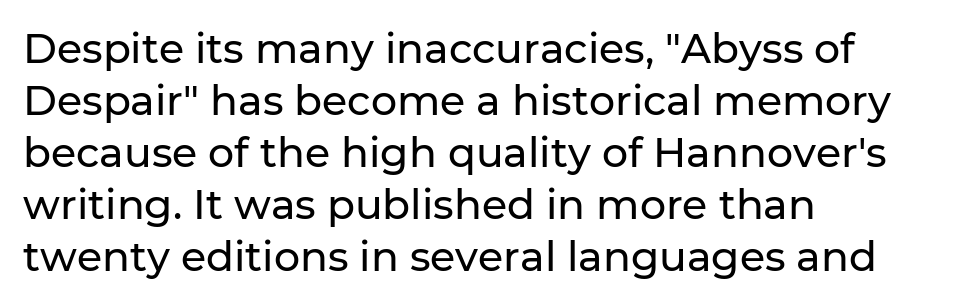
Lines of text with bare space underneath. Spacing verdict: proportional, widths tailored to each character. What's the leading like? Ordinary, nothing unusual. The font family rendered here belongs to the sans-serif group. Does the copy run flush right? No — it runs flush left.
